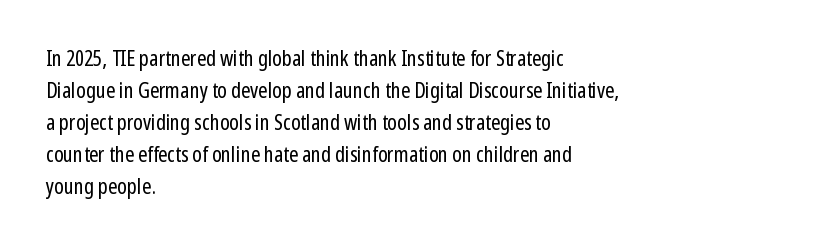
This sample uses an upright cut, with every glyph sitting square on the baseline. Check the space under the baseline: it is left empty. These lines are set flush left with a ragged right edge. Weight: not bold — regular or lighter.
